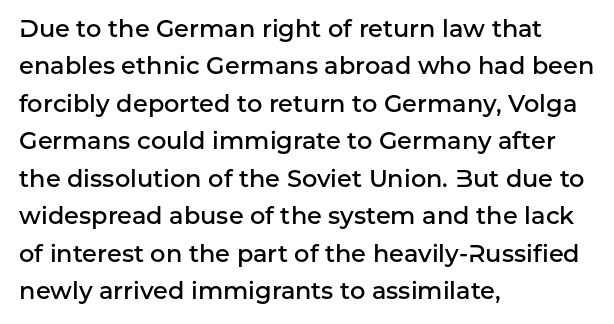
{"italic": "no", "bold": "semi", "underline": "no", "align": "left", "line_spacing": "normal", "line_spacing_ratio": 1.56, "letter_spacing": "normal", "letter_spacing_em": 0.0, "glyph_px": 24}
